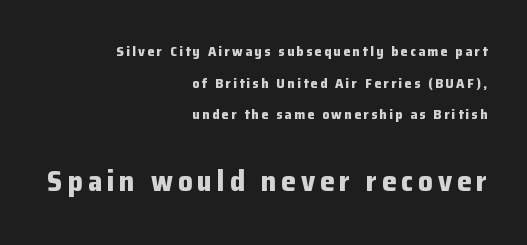
The image shows 29 px bold sans-serif type, upright; set right-aligned, loose line spacing (2.26x), not underlined; the second (bottom) block is 2.07x larger; low stroke contrast and a medium x-height.
